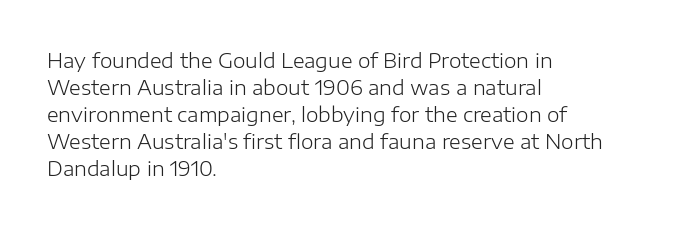
This sample uses an upright cut, with every glyph sitting square on the baseline. Reading down the column, the eye jumps a familiar distance to each next line. The horizontal fit of the characters is conventional and even. This is not heavy type; no bold has been used.
